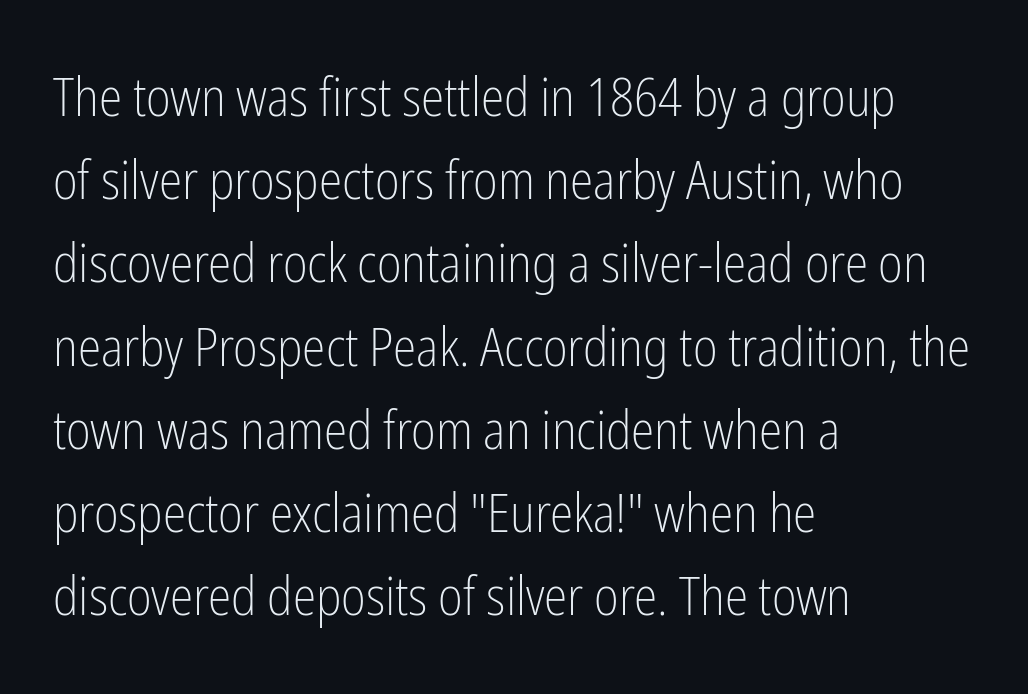
{"serif": "no", "italic": "no", "bold": "no", "weight": "light", "width": "condensed", "stroke_contrast": "low", "x_height": "medium", "monospaced": "no", "underline": "no", "align": "left", "line_spacing": "normal", "line_spacing_ratio": 1.57, "letter_spacing": "normal", "letter_spacing_em": 0.0, "glyph_px": 53}
